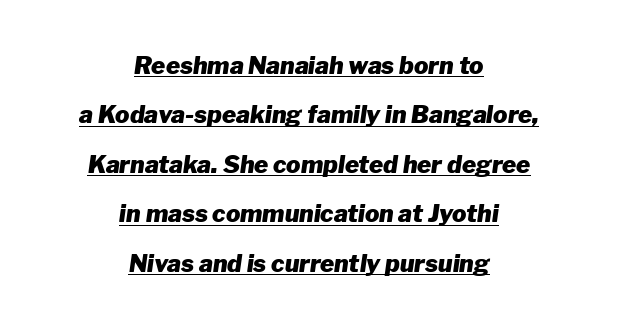
Each line of the rendering has a horizontal stroke beneath the glyphs. Set as a true bold cut, around the 700 mark. The letterforms sit shoulder to shoulder at normal distance. The letters are slanted; this is an italic face. This sample trades compactness for vertical openness between lines. Line starts and ends both wander, symmetrically.
